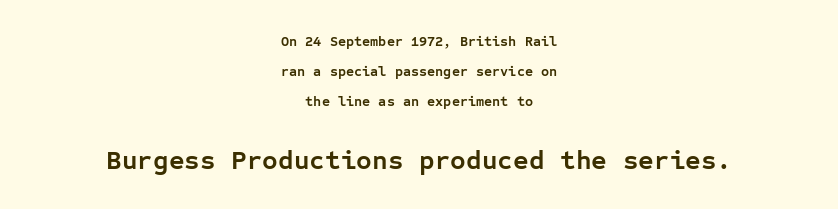
Tracking value appears to be zero — textbook default spacing. Size hierarchy here favors the trailing block over the leading one. A typesetter would call this leading open, well beyond the default. The rendering positions every line midway between the sides. Descender tails drop into unmarked territory.
